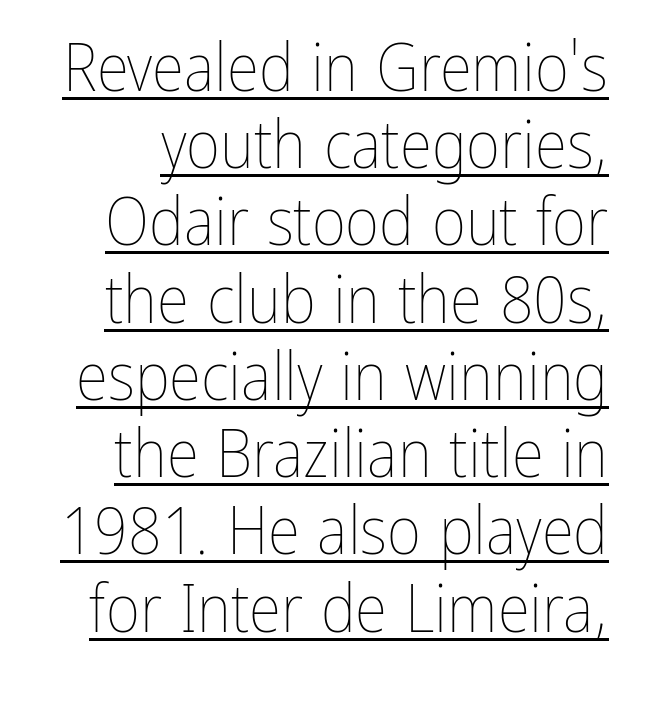
The letterforms sit at book weight or below. The font's upright variant was chosen for this text. Quick note: underline on. A typesetter would call this proportional, since set widths differ per character.
